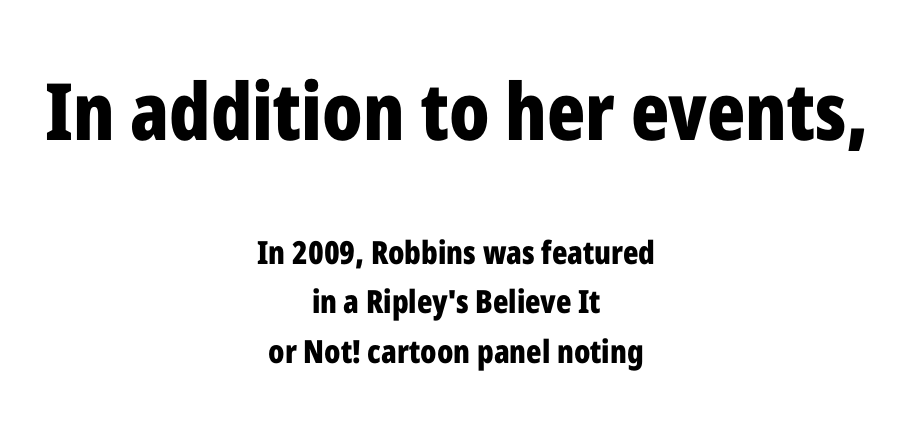
Stroke thickness is high; the sample reads as a true bold. Is the lower block the larger one? No — the upper block carries the bigger type. The paragraph shown floats in the horizontal middle. This is the regular roman posture of the typeface.
